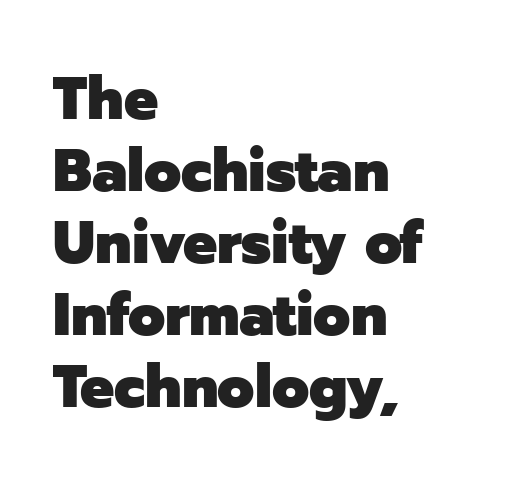
The typeface chosen for these lines omits serifs. The area under the type is left untouched. Character widths vary here, with narrow letters taking less room than wide ones. Typographic density is high because the face is bold. Nothing unusual about the tracking: characters are spaced as the font intends.
